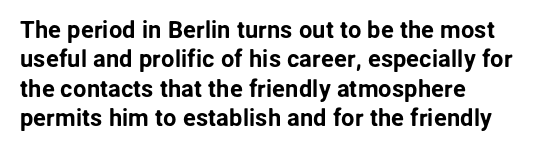
The image shows 24 px text type, upright; set left-aligned, line spacing 1.22x, normal letter spacing, not underlined.
